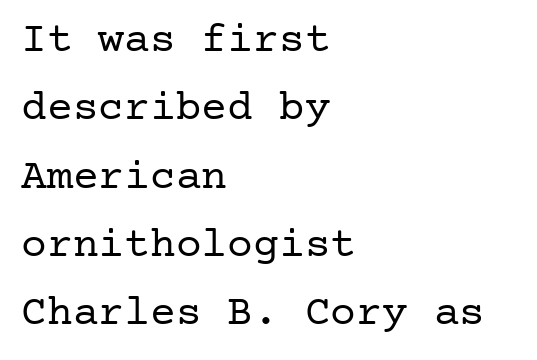
The image shows 43 px regular-weight serif type, upright; set left-aligned, normal line spacing (1.59x), normal letter spacing, not underlined; low stroke contrast and a medium x-height.
